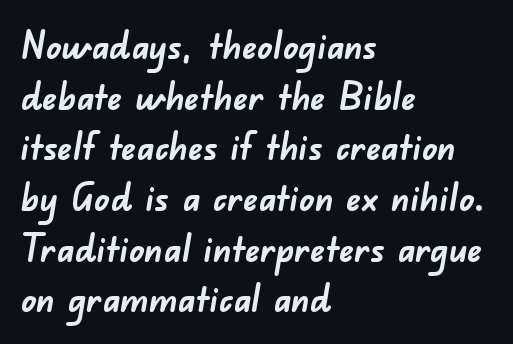
Q: Is the text bold? A: Yes.
Q: Is the typeface a serif or a sans-serif typeface? A: Sans-serif.
Q: Is the text underlined? A: No.
Q: How is the paragraph aligned? A: Left-aligned.
Q: Is the spacing between letters normal or unusually wide? A: Normal.
Q: Is the spacing between lines tight, normal or loose? A: Normal.
Q: Width (condensed, normal, or wide)? A: Normal.
Q: Stroke contrast? A: Low.
Q: x-height? A: Small.
Q: Monospaced? A: No.
